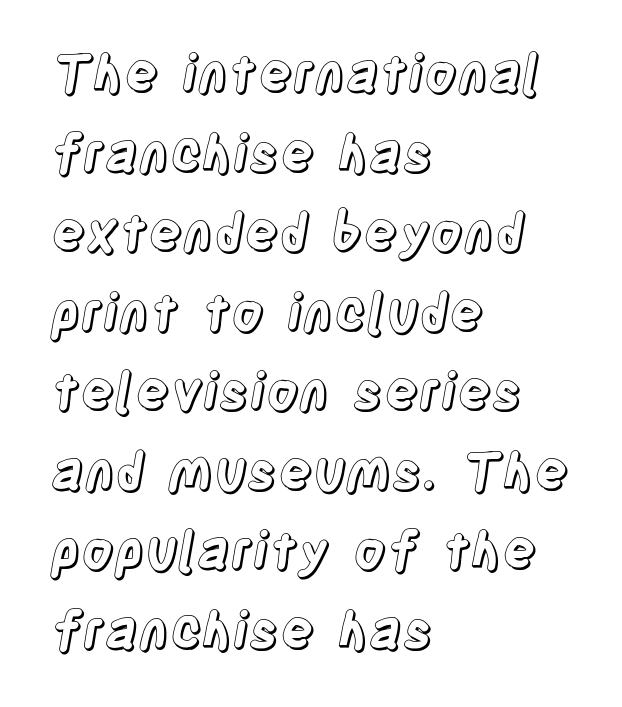
The image shows 51 px condensed type; set left-aligned, normal line spacing (1.56x), normal letter spacing, not underlined; a large x-height.
